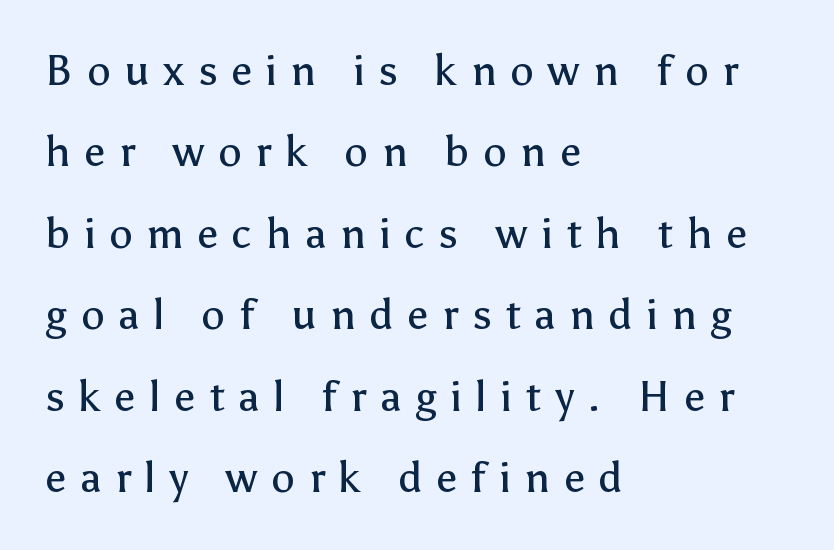
Q: Is the text bold? A: No.
Q: Is the text italic (slanted)? A: No, it is upright.
Q: Is the typeface a serif or a sans-serif typeface? A: Sans-serif.
Q: Is the text underlined? A: No.
Q: How is the paragraph aligned? A: Left-aligned.
Q: Is the spacing between letters normal or unusually wide? A: Unusually wide.
Q: Is the spacing between lines tight, normal or loose? A: Loose.
Q: Width (condensed, normal, or wide)? A: Normal.
Q: Stroke contrast? A: Low.
Q: x-height? A: Medium.
Q: Monospaced? A: No.
